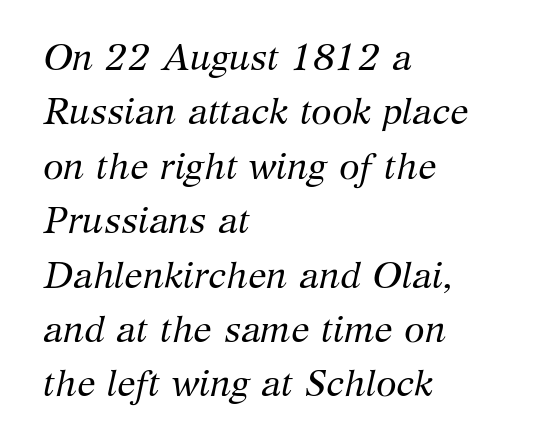
{"serif": "yes", "italic": "yes", "lean": "right", "slant_degrees": 12, "bold": "no", "weight": "regular", "width": "normal", "stroke_contrast": "medium", "x_height": "medium", "monospaced": "no", "underline": "no", "align": "left", "line_spacing": "normal", "line_spacing_ratio": 1.47, "letter_spacing": "normal", "letter_spacing_em": 0.0, "glyph_px": 37}
